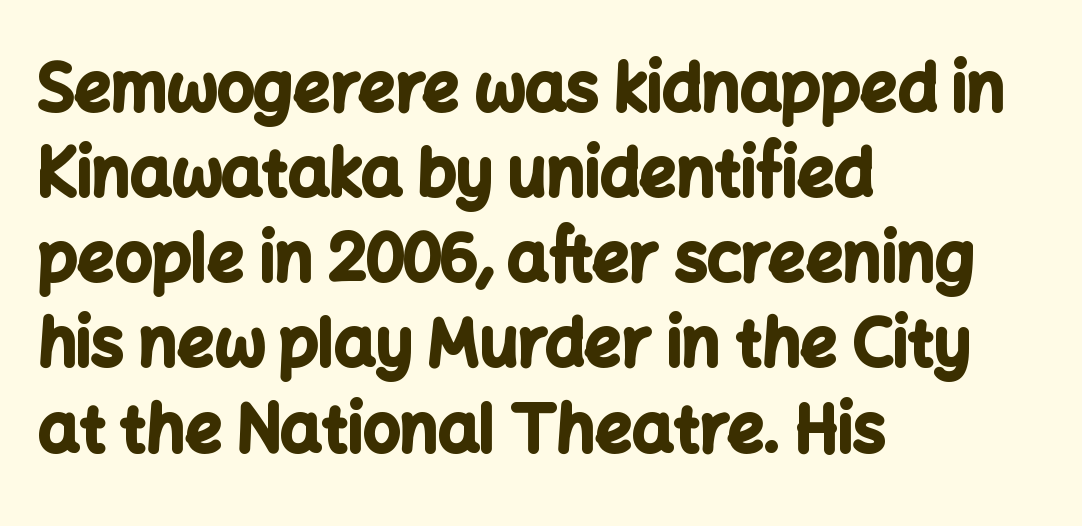
{"serif": "no", "italic": "no", "bold": "yes", "weight": "bold", "width": "normal", "stroke_contrast": "low", "x_height": "medium", "monospaced": "no", "underline": "no", "align": "left", "line_spacing": "normal", "line_spacing_ratio": 1.31, "letter_spacing": "normal", "letter_spacing_em": 0.0, "glyph_px": 65}
